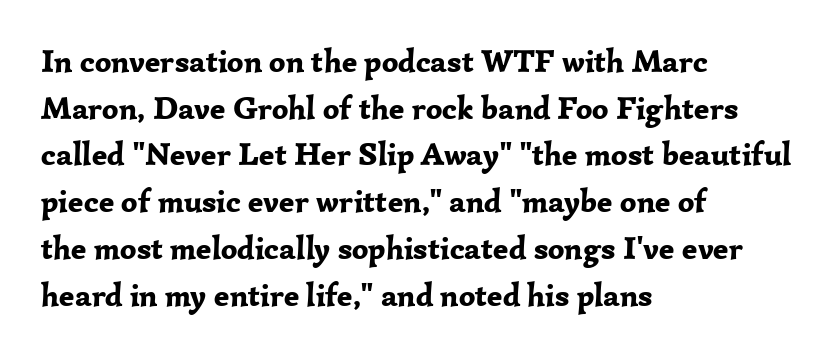
{"serif": "yes", "italic": "no", "bold": "yes", "weight": "bold", "width": "normal", "stroke_contrast": "low", "x_height": "medium", "monospaced": "no", "underline": "no", "align": "left", "line_spacing": "normal", "line_spacing_ratio": 1.46, "letter_spacing": "normal", "letter_spacing_em": 0.0, "glyph_px": 32}
